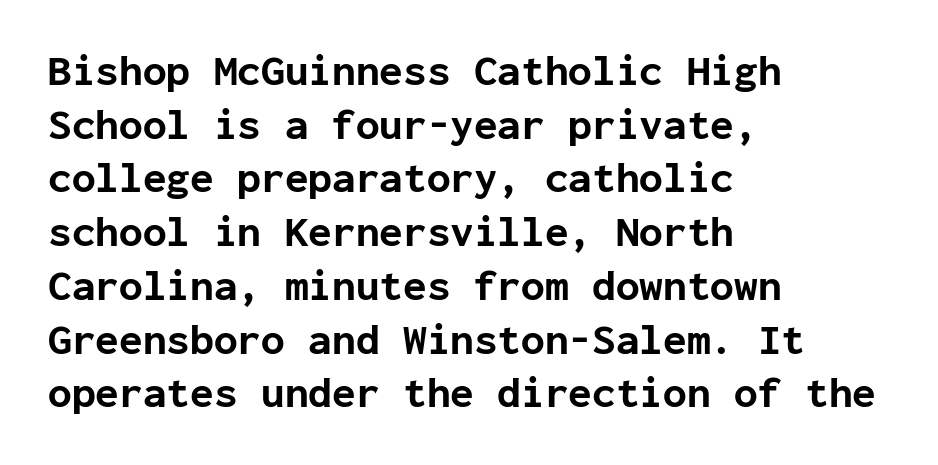
The ragged edge is on the right, which tells us the setting is flush left. This is the regular roman posture of the typeface. I'd describe the lettering as bold — thick and assertive. You can tell from the bare stems that sans-serif type was used. This block has exactly the height ordinary leading produces.
